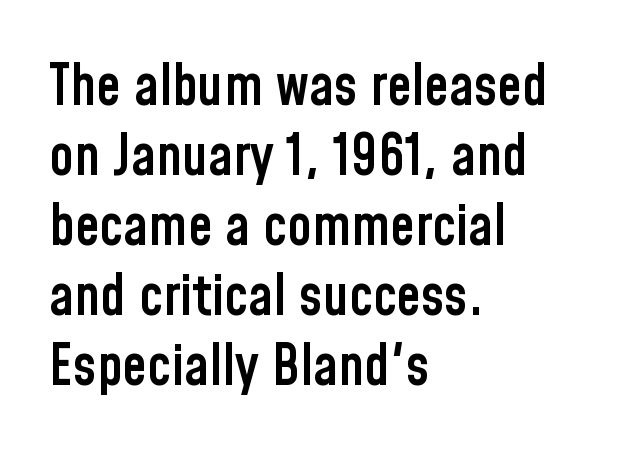
The image shows 56 px semibold, condensed sans-serif type, upright; set left-aligned, normal line spacing (1.25x), normal letter spacing, not underlined; low stroke contrast and a medium x-height.
